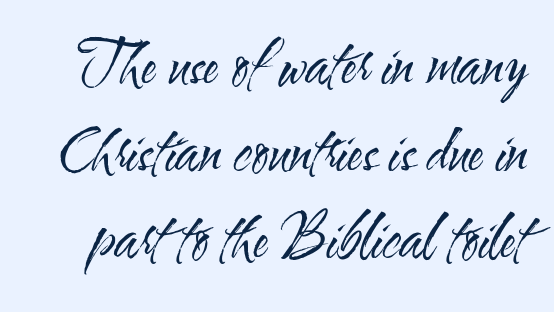
Underlining? Definitely not there. Nope, no serifs anywhere on these letters. You could not count columns in this text — the font is proportionally spaced.
